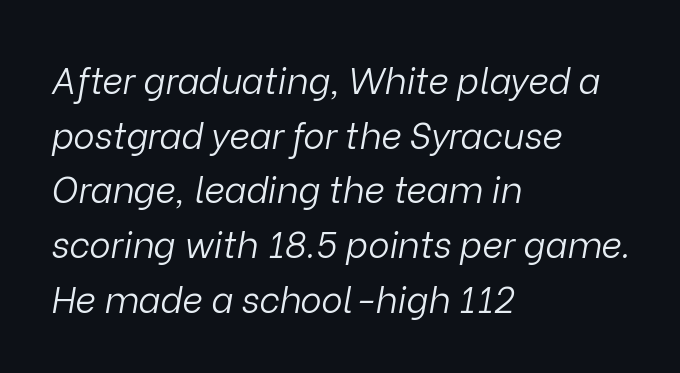
Note the varied advance widths — an 'i' is clearly narrower than an 'm'. The paragraph shown leans on its left margin. Glyph-to-glyph distance matches everyday printed text. Interline gaps are of average width in this sample. Nothing heavy about these letters — not bold at all.
